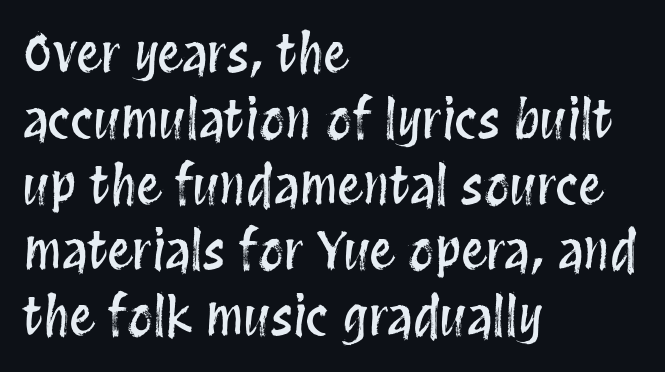
The image shows 51 px condensed type, upright; set left-aligned, normal line spacing (1.29x), normal letter spacing, not underlined; medium stroke contrast and a large x-height.
